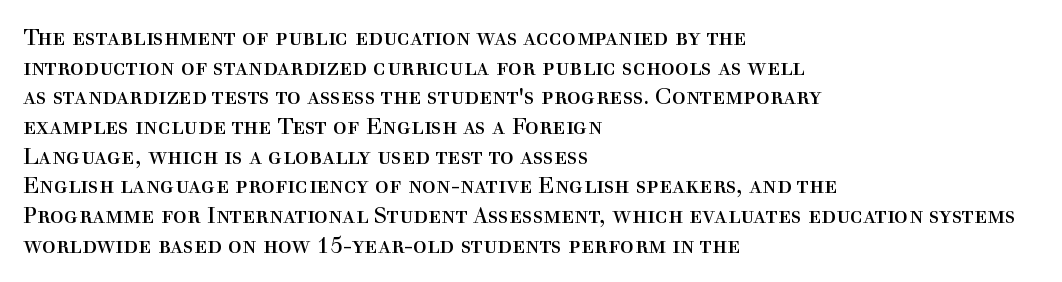
Q: Is the text bold? A: No.
Q: Is the text italic (slanted)? A: No, it is upright.
Q: Is the text underlined? A: No.
Q: How is the paragraph aligned? A: Left-aligned.
Q: Is the spacing between letters normal or unusually wide? A: Normal.
Q: Is the spacing between lines tight, normal or loose? A: Normal.
